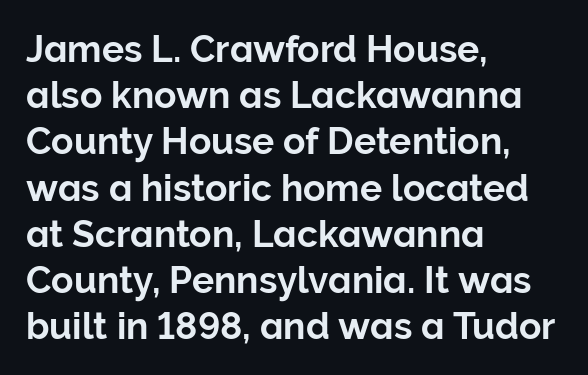
Q: Is the text italic (slanted)? A: No, it is upright.
Q: Is the typeface a serif or a sans-serif typeface? A: Sans-serif.
Q: Is the text underlined? A: No.
Q: How is the paragraph aligned? A: Left-aligned.
Q: Is the spacing between letters normal or unusually wide? A: Normal.
Q: Is the spacing between lines tight, normal or loose? A: Normal.
Q: Width (condensed, normal, or wide)? A: Normal.
Q: Stroke contrast? A: Low.
Q: x-height? A: Medium.
Q: Monospaced? A: No.
